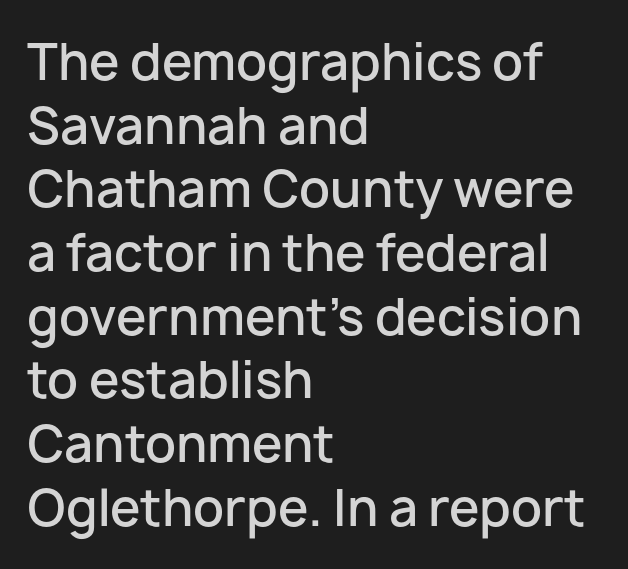
Q: Is the text bold? A: Semi-bold.
Q: Is the text italic (slanted)? A: No, it is upright.
Q: Is the typeface a serif or a sans-serif typeface? A: Sans-serif.
Q: Is the text underlined? A: No.
Q: How is the paragraph aligned? A: Left-aligned.
Q: Is the spacing between letters normal or unusually wide? A: Normal.
Q: Is the spacing between lines tight, normal or loose? A: Normal.
Q: Width (condensed, normal, or wide)? A: Normal.
Q: Stroke contrast? A: Low.
Q: x-height? A: Medium.
Q: Monospaced? A: No.
